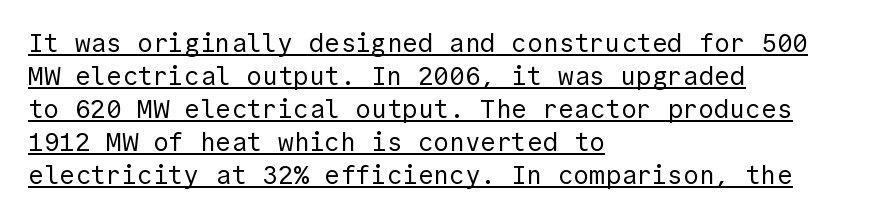
Q: Is the text bold? A: No.
Q: Is the text italic (slanted)? A: No, it is upright.
Q: Is the text underlined? A: Yes.
Q: How is the paragraph aligned? A: Left-aligned.
Q: Is the spacing between letters normal or unusually wide? A: Normal.
Q: Is the spacing between lines tight, normal or loose? A: Normal.
